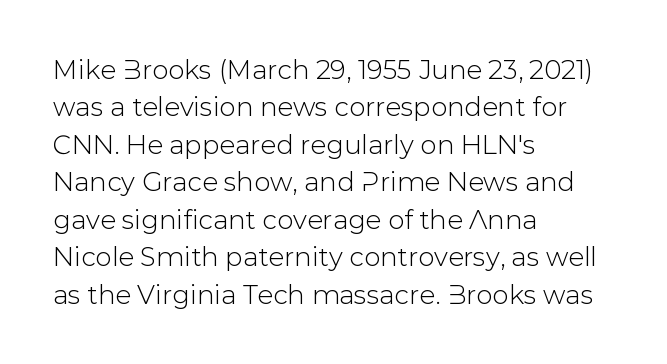
Q: Is the text italic (slanted)? A: No, it is upright.
Q: Is the text underlined? A: No.
Q: How is the paragraph aligned? A: Left-aligned.
Q: Is the spacing between letters normal or unusually wide? A: Normal.
Q: Is the spacing between lines tight, normal or loose? A: Normal.
